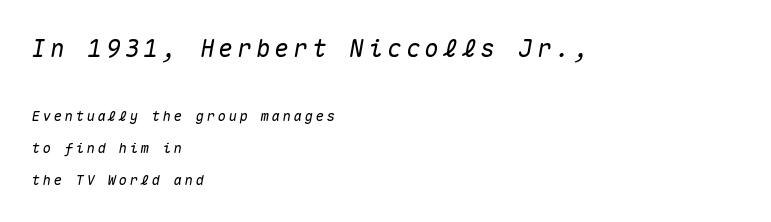
{"italic": "yes", "lean": "right", "slant_degrees": 10, "underline": "no", "align": "left", "line_spacing": "loose", "line_spacing_ratio": 2.28, "larger_block": "first", "size_ratio": 1.71, "glyph_px": 24}
